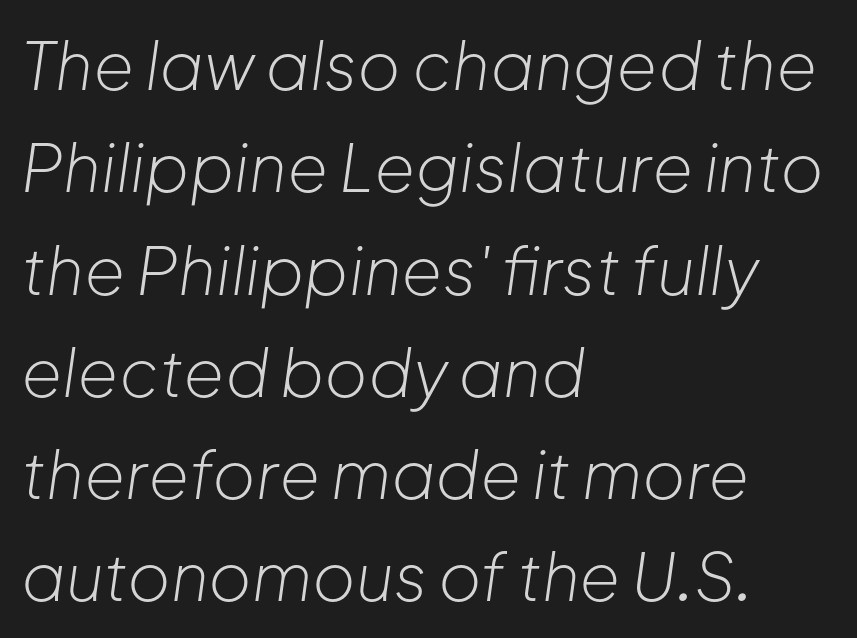
{"italic": "yes", "lean": "right", "slant_degrees": 8, "bold": "no", "weight": "light", "width": "normal", "stroke_contrast": "low", "x_height": "medium", "monospaced": "no", "underline": "no", "align": "left", "line_spacing": "normal", "line_spacing_ratio": 1.55, "letter_spacing": "normal", "letter_spacing_em": 0.0, "glyph_px": 66}
